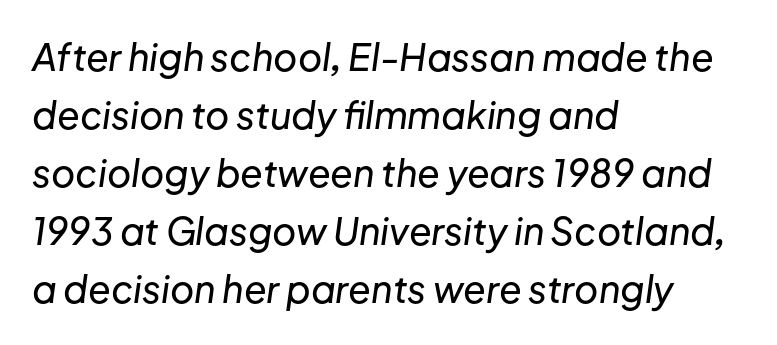
The image shows 37 px text type, italic (leaning right); set left-aligned, normal line spacing (1.57x), normal letter spacing, not underlined; low stroke contrast and a medium x-height.
